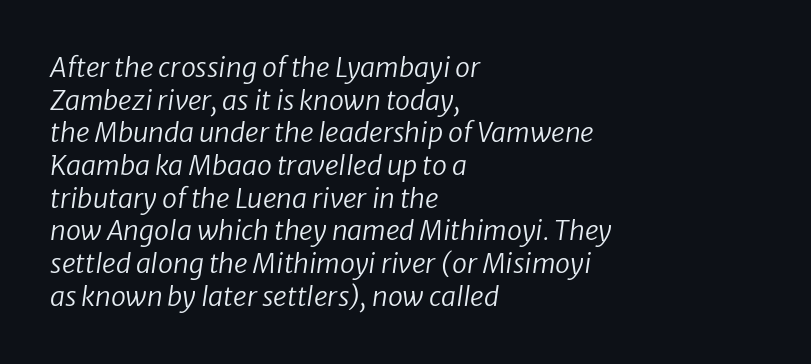
Only glyphs here, with clear space below each row. Italic? Definitely — the glyphs are oblique. Is the type heavy? It reads as light-to-regular instead. What stands out about the letter spacing? Nothing — it is the standard amount. The typesetter chose a ragged-right arrangement here.
